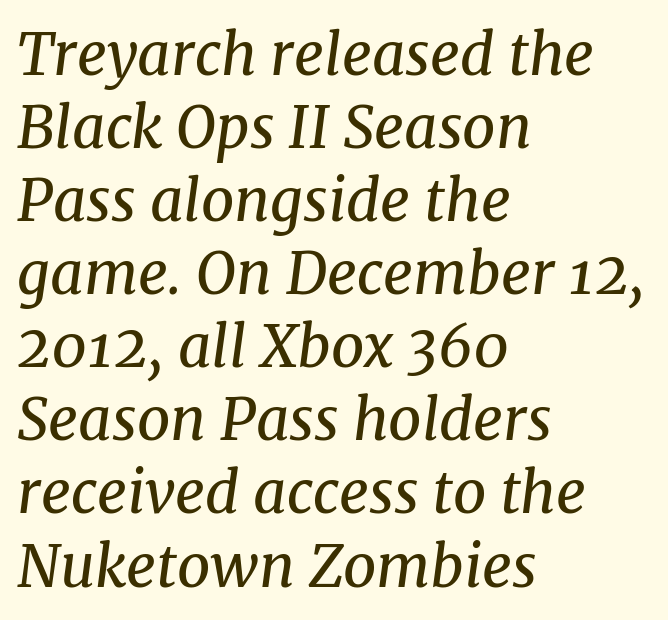
Q: Is the text bold? A: No.
Q: Is the text italic (slanted)? A: Yes, it leans right by about 8 degrees.
Q: Is the typeface a serif or a sans-serif typeface? A: Serif.
Q: Is the text underlined? A: No.
Q: How is the paragraph aligned? A: Left-aligned.
Q: Is the spacing between letters normal or unusually wide? A: Normal.
Q: Is the spacing between lines tight, normal or loose? A: Normal.
Q: Width (condensed, normal, or wide)? A: Normal.
Q: Stroke contrast? A: Medium.
Q: x-height? A: Medium.
Q: Monospaced? A: No.
